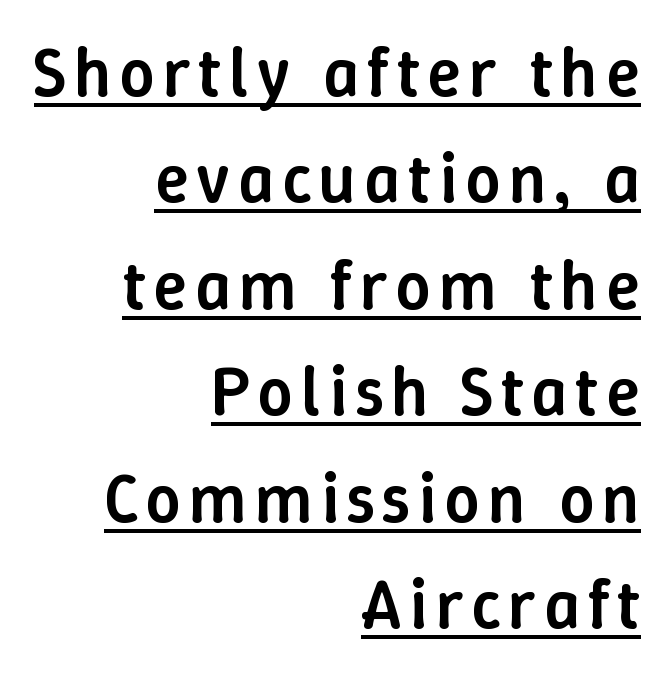
Q: Is the text bold? A: Semi-bold.
Q: Is the text italic (slanted)? A: No, it is upright.
Q: Is the text underlined? A: Yes.
Q: How is the paragraph aligned? A: Right-aligned.
Q: Is the spacing between lines tight, normal or loose? A: Normal.
Q: Width (condensed, normal, or wide)? A: Normal.
Q: Stroke contrast? A: Low.
Q: x-height? A: Medium.
Q: Monospaced? A: No.
